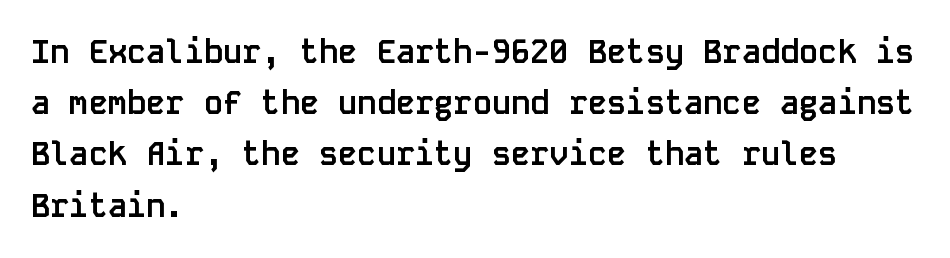
Looks like terminal output: every glyph gets an equal slot. Stroke terminals: plain, sans-serif. The rendering uses a bold face; every stroke is thick and dark. Here the glyphs are tracked normally, forming tight word shapes.
